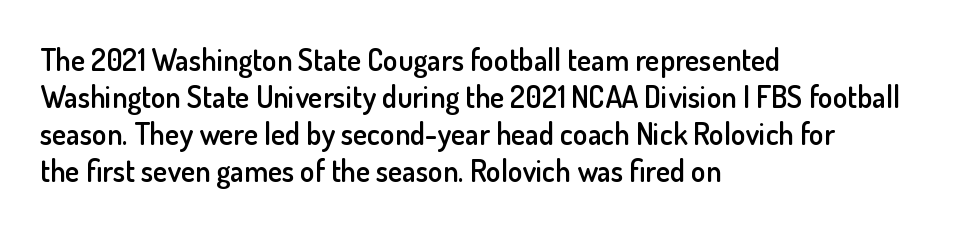
{"serif": "no", "italic": "no", "bold": "semi", "weight": "semibold", "width": "normal", "stroke_contrast": "low", "x_height": "small", "monospaced": "no", "underline": "no", "align": "left", "line_spacing_ratio": 1.23, "letter_spacing": "normal", "letter_spacing_em": 0.0, "glyph_px": 30}
